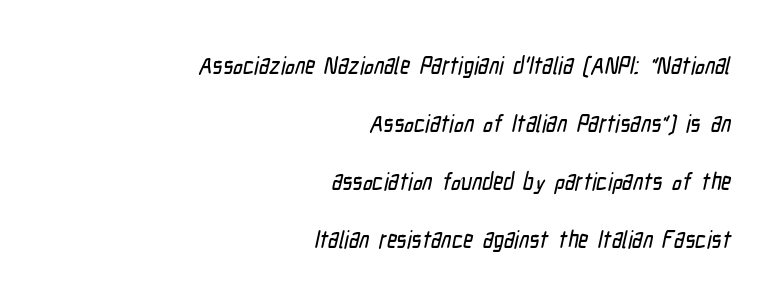
The image shows 24 px text type; set right-aligned, loose line spacing (2.41x), normal letter spacing, not underlined.
